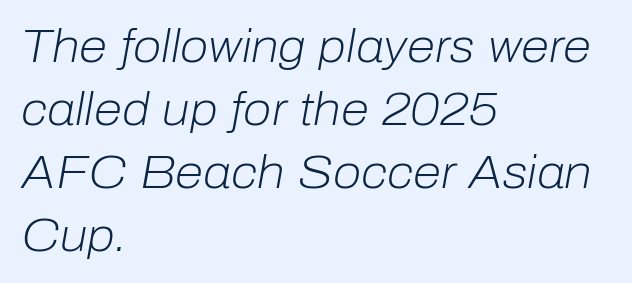
{"italic": "yes", "lean": "right", "slant_degrees": 10, "bold": "no", "weight": "light", "width": "normal", "stroke_contrast": "low", "x_height": "medium", "monospaced": "no", "underline": "no", "align": "left", "line_spacing": "normal", "line_spacing_ratio": 1.37, "letter_spacing": "normal", "letter_spacing_em": 0.0, "glyph_px": 46}
